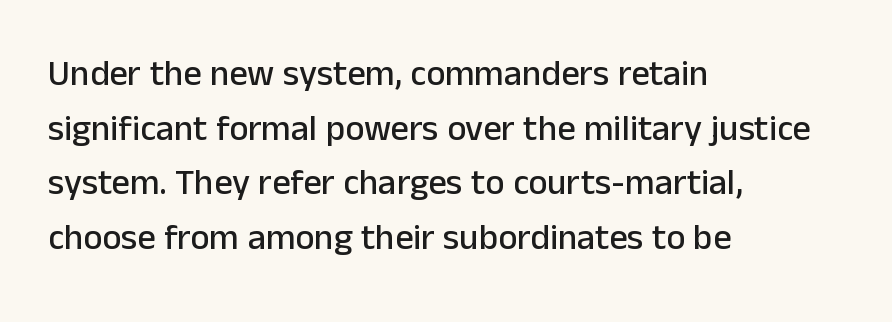
The image shows 36 px sans-serif type, upright; set left-aligned, normal line spacing (1.52x), normal letter spacing, not underlined; low stroke contrast and a medium x-height.
